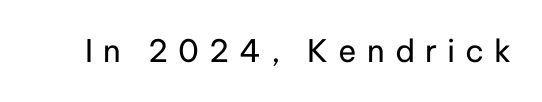
{"serif": "no", "italic": "no", "bold": "no", "weight": "regular", "width": "normal", "stroke_contrast": "low", "x_height": "medium", "monospaced": "no", "underline": "no", "letter_spacing": "wide", "letter_spacing_em": 0.32, "glyph_px": 31}
